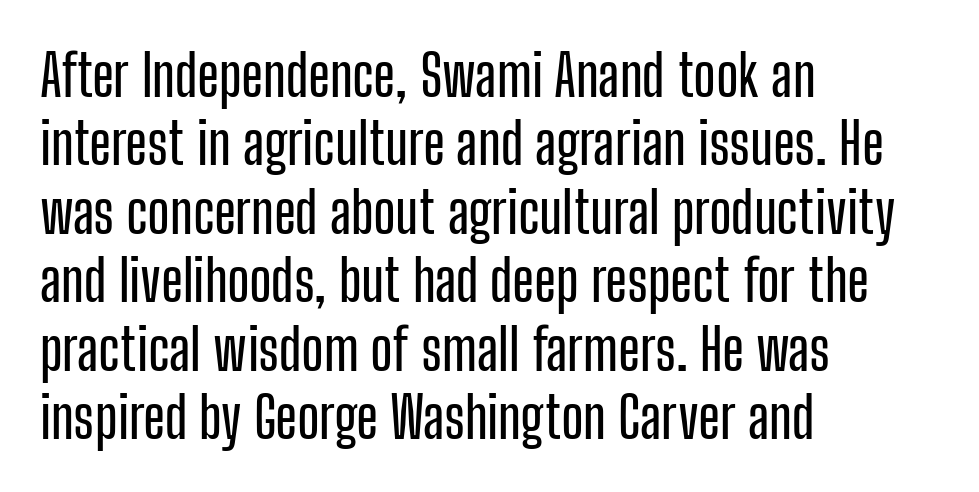
The image shows 57 px condensed sans-serif type, upright; set left-aligned, line spacing 1.2x, normal letter spacing, not underlined; low stroke contrast and a medium x-height.
